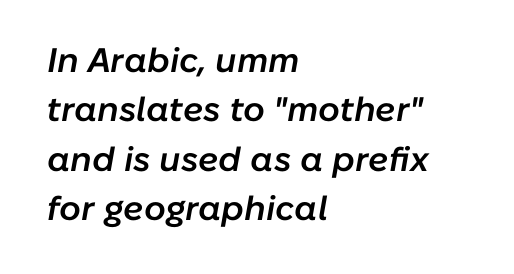
There's an unmistakable incline to the writing here. Stroke thickness is moderately raised; the sample reads as semibold. Spacing verdict: proportional, widths tailored to each character. No extra tracking has been applied to these lines. The rendering uses a moderate line-height, typical for paragraphs.
